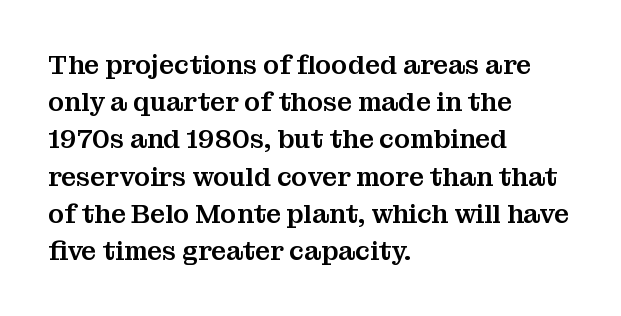
{"italic": "no", "underline": "no", "align": "left", "line_spacing": "normal", "line_spacing_ratio": 1.43, "letter_spacing": "normal", "letter_spacing_em": 0.0, "glyph_px": 26}
